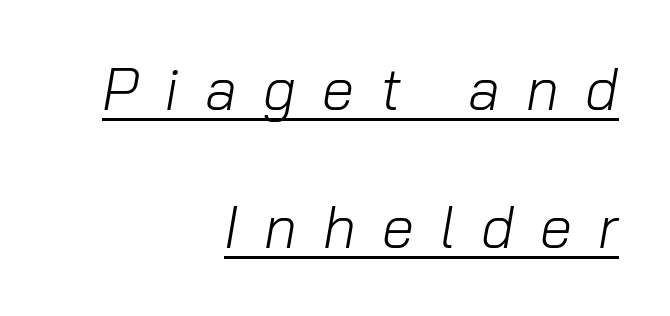
Think standard paragraph weight, or any step lighter than that. The lettering tilts uniformly, giving the passage an italic look. There is plenty of visible air inserted between adjacent glyphs. Underline: present. These lines are set flush right with a ragged left edge. Leading: increased.
